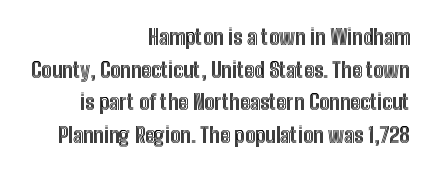
There is no visible air inserted between adjacent glyphs. The compositor pushed each line to the right boundary. Vertical spacing — default. The space directly below the letters is spotless. This is the regular roman posture of the typeface.
